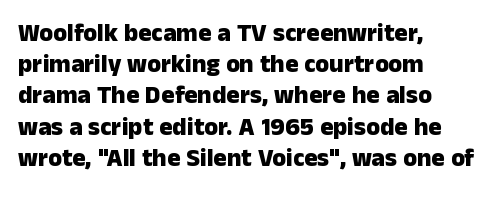
The image shows 25 px bold type, upright; set left-aligned, normal line spacing (1.25x), normal letter spacing, not underlined.
